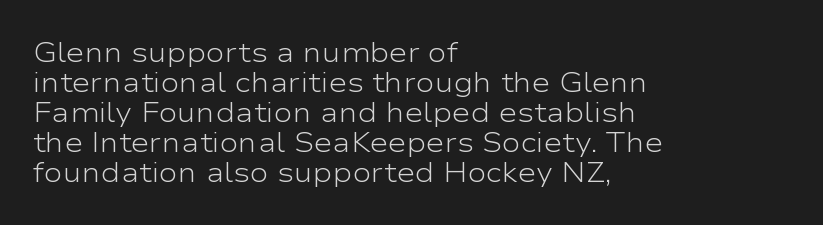
Q: Is the text bold? A: No.
Q: Is the text italic (slanted)? A: No, it is upright.
Q: Is the typeface a serif or a sans-serif typeface? A: Sans-serif.
Q: Is the text underlined? A: No.
Q: How is the paragraph aligned? A: Left-aligned.
Q: Is the spacing between letters normal or unusually wide? A: Normal.
Q: Is the spacing between lines tight, normal or loose? A: Tight.
Q: Width (condensed, normal, or wide)? A: Wide.
Q: Stroke contrast? A: Low.
Q: x-height? A: Medium.
Q: Monospaced? A: No.
